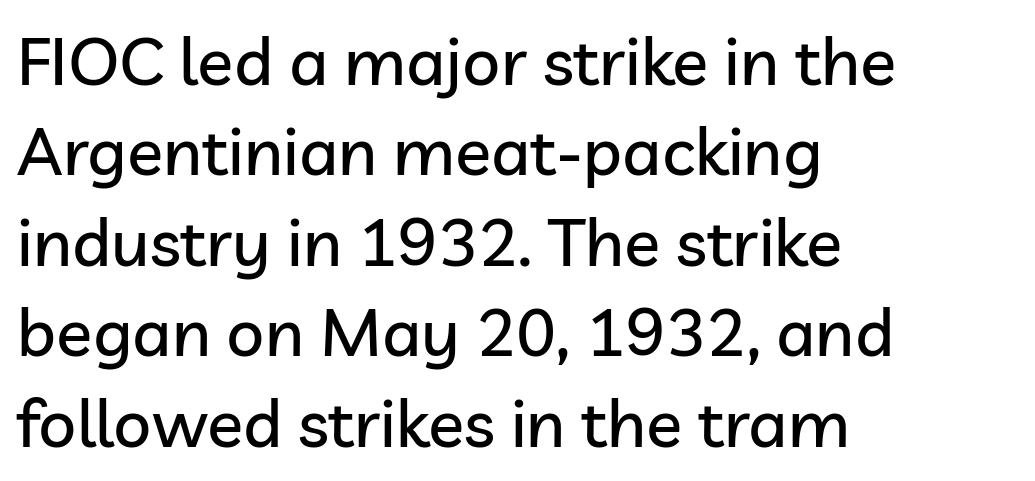
Q: Is the text italic (slanted)? A: No, it is upright.
Q: Is the typeface a serif or a sans-serif typeface? A: Sans-serif.
Q: Is the text underlined? A: No.
Q: How is the paragraph aligned? A: Left-aligned.
Q: Is the spacing between letters normal or unusually wide? A: Normal.
Q: Is the spacing between lines tight, normal or loose? A: Normal.
Q: Width (condensed, normal, or wide)? A: Normal.
Q: Stroke contrast? A: Low.
Q: x-height? A: Medium.
Q: Monospaced? A: No.
